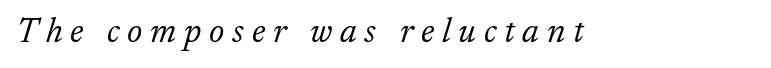
The image shows 35 px light serif type, italic (leaning right); set unusually wide letter spacing (+0.22 em), not underlined; low stroke contrast and a small x-height.
